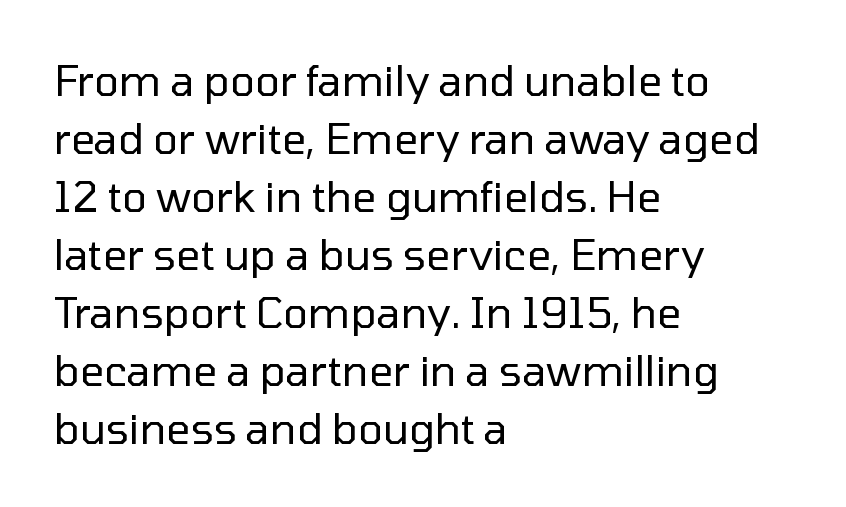
{"serif": "no", "italic": "no", "bold": "no", "weight": "regular", "width": "normal", "stroke_contrast": "low", "x_height": "medium", "monospaced": "no", "underline": "no", "align": "left", "line_spacing": "normal", "line_spacing_ratio": 1.38, "letter_spacing": "normal", "letter_spacing_em": 0.0, "glyph_px": 42}
